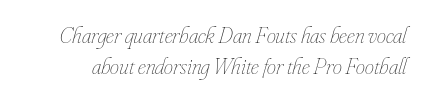
{"italic": "yes", "lean": "right", "slant_degrees": 16, "bold": "no", "underline": "no", "line_spacing": "normal", "line_spacing_ratio": 1.35, "letter_spacing": "normal", "letter_spacing_em": 0.0, "glyph_px": 23}
